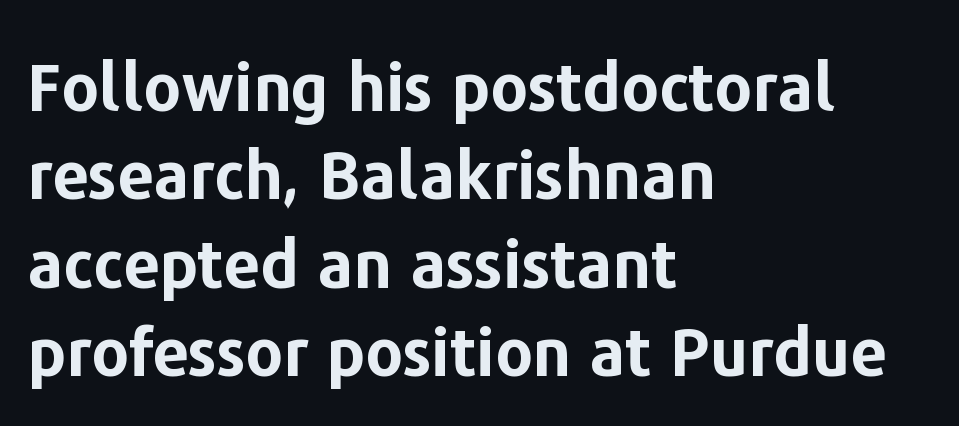
Set as a true bold cut, around the 700 mark. Grotesque or geometric, the face here clearly has no serifs. Does extra space separate the letters? No, they use regular spacing. Notice how descenders clear the ascenders below comfortably — that's standard leading. Reading down the block, your eye returns to a fixed left position each line. Is there any slant? The stems are plumb.
